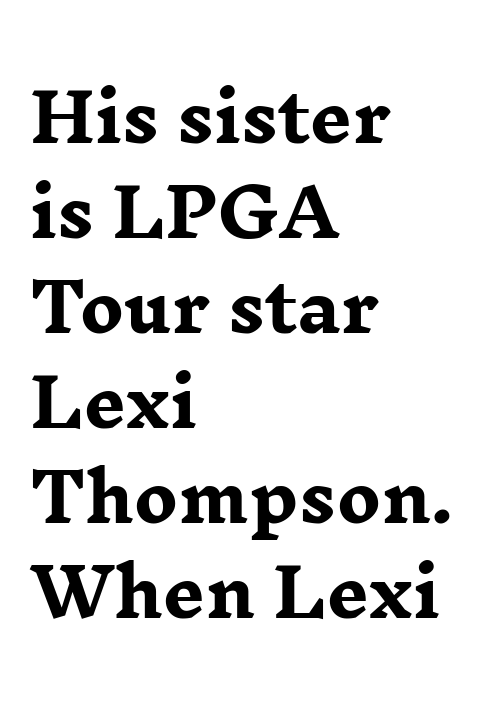
Q: Is the text bold? A: Yes.
Q: Is the text italic (slanted)? A: No, it is upright.
Q: Is the typeface a serif or a sans-serif typeface? A: Serif.
Q: Is the text underlined? A: No.
Q: How is the paragraph aligned? A: Left-aligned.
Q: Is the spacing between letters normal or unusually wide? A: Normal.
Q: Is the spacing between lines tight, normal or loose? A: Normal.
Q: Width (condensed, normal, or wide)? A: Wide.
Q: Stroke contrast? A: Low.
Q: x-height? A: Medium.
Q: Monospaced? A: No.
